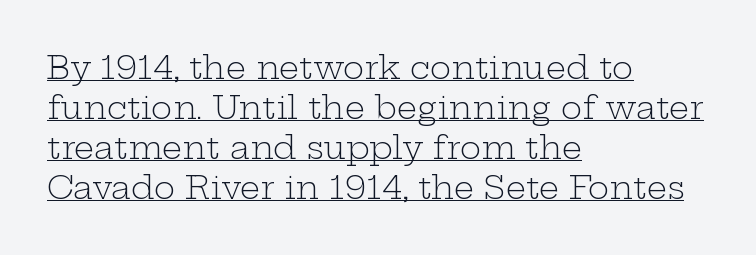
The image shows 32 px light, wide serif type, upright; set left-aligned, normal line spacing (1.25x), normal letter spacing, underlined; low stroke contrast and a medium x-height.
